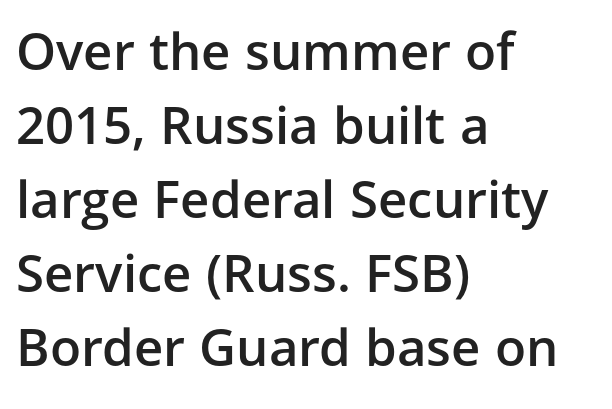
Q: Is the text bold? A: Semi-bold.
Q: Is the text italic (slanted)? A: No, it is upright.
Q: Is the typeface a serif or a sans-serif typeface? A: Sans-serif.
Q: Is the text underlined? A: No.
Q: How is the paragraph aligned? A: Left-aligned.
Q: Is the spacing between letters normal or unusually wide? A: Normal.
Q: Is the spacing between lines tight, normal or loose? A: Normal.
Q: Width (condensed, normal, or wide)? A: Normal.
Q: Stroke contrast? A: Low.
Q: x-height? A: Medium.
Q: Monospaced? A: No.
